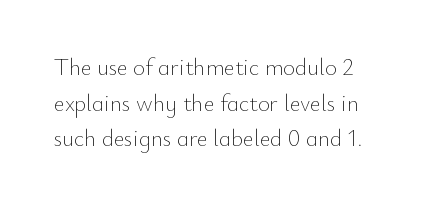
Baseline-to-baseline distance is the conventional proportion of letter height. The passage is arranged the way most books set body copy — flush left. The glyphs are unaccompanied by any horizontal stroke below them. The gaps between neighbouring characters are ordinary and unremarkable.
